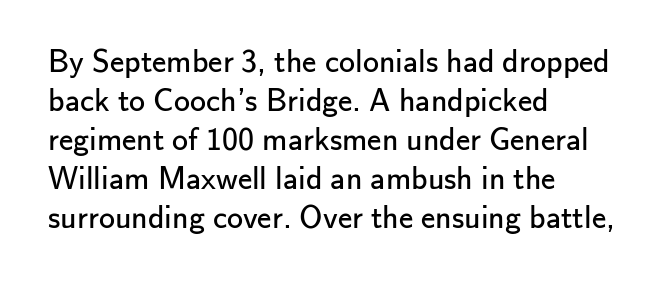
Q: Is the text bold? A: No.
Q: Is the text italic (slanted)? A: No, it is upright.
Q: Is the typeface a serif or a sans-serif typeface? A: Sans-serif.
Q: Is the text underlined? A: No.
Q: How is the paragraph aligned? A: Left-aligned.
Q: Is the spacing between letters normal or unusually wide? A: Normal.
Q: Width (condensed, normal, or wide)? A: Normal.
Q: Stroke contrast? A: Low.
Q: x-height? A: Small.
Q: Monospaced? A: No.
